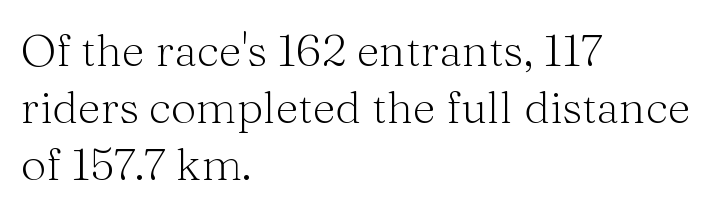
{"serif": "yes", "italic": "no", "bold": "no", "weight": "light", "width": "normal", "stroke_contrast": "medium", "x_height": "medium", "monospaced": "no", "underline": "no", "align": "left", "line_spacing": "normal", "line_spacing_ratio": 1.27, "letter_spacing": "normal", "letter_spacing_em": 0.0, "glyph_px": 45}
